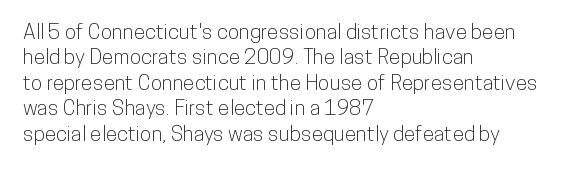
The image shows 21 px text type, upright; set left-aligned, line spacing 1.21x, normal letter spacing, not underlined.
